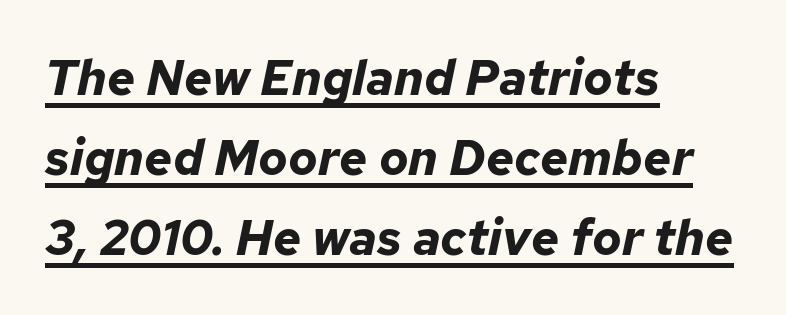
Each line of the rendering has a horizontal stroke beneath the glyphs. The line-height multiplier appears to be the usual default. The letters advance in unequal steps, a hallmark of proportional type. The strokes are fattened all the way to bold.
